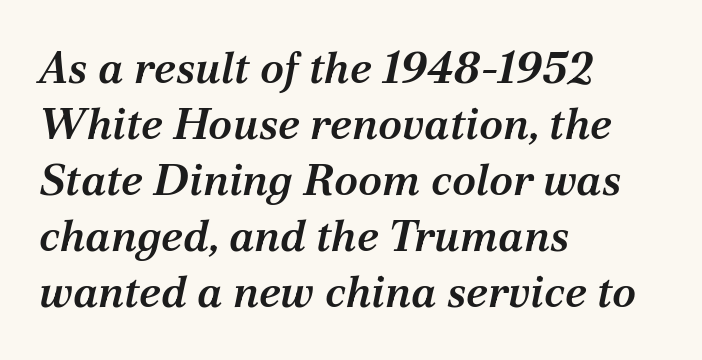
How heavy is the stroke? Medium-heavy — a semibold, shy of bold. Look at the tracking — it's just the regular setting, nothing added. Unmarked baselines from the first word to the last. Is this a fixed-width face? No — the glyphs have proportional, varying widths. Compared with typical paragraphs, the rows here are spaced about the same. Italic: yes, the glyphs are oblique.
